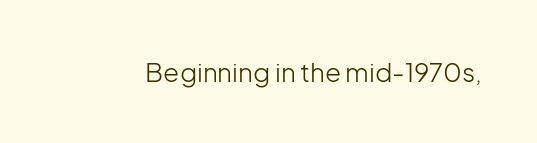
A roman cut, with each character standing at attention. Decoration check: the copy has no underline. The gaps between neighbouring characters are ordinary and unremarkable. Bold? No — there's no thickening of the strokes.
